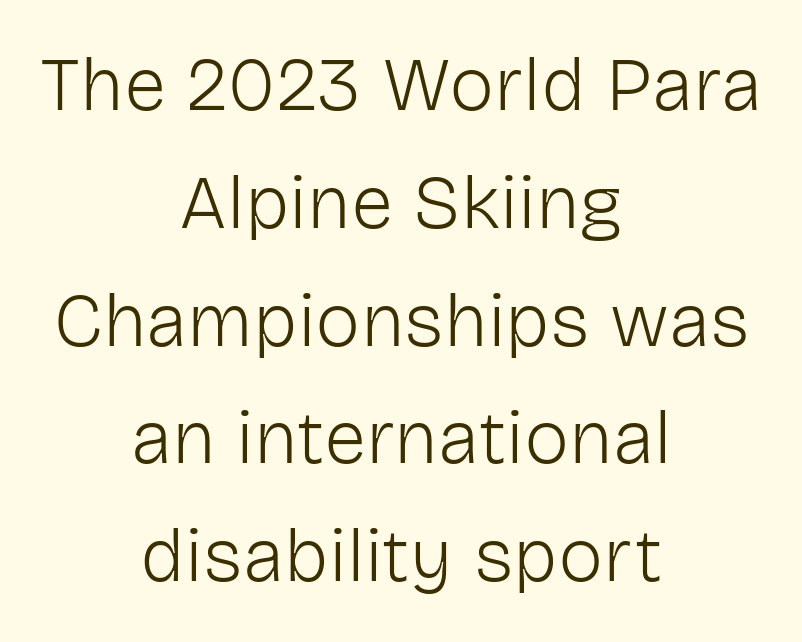
{"serif": "no", "italic": "no", "bold": "no", "weight": "light", "width": "normal", "stroke_contrast": "low", "x_height": "medium", "monospaced": "no", "underline": "no", "align": "center", "line_spacing": "normal", "line_spacing_ratio": 1.55, "letter_spacing": "normal", "letter_spacing_em": 0.0, "glyph_px": 76}
